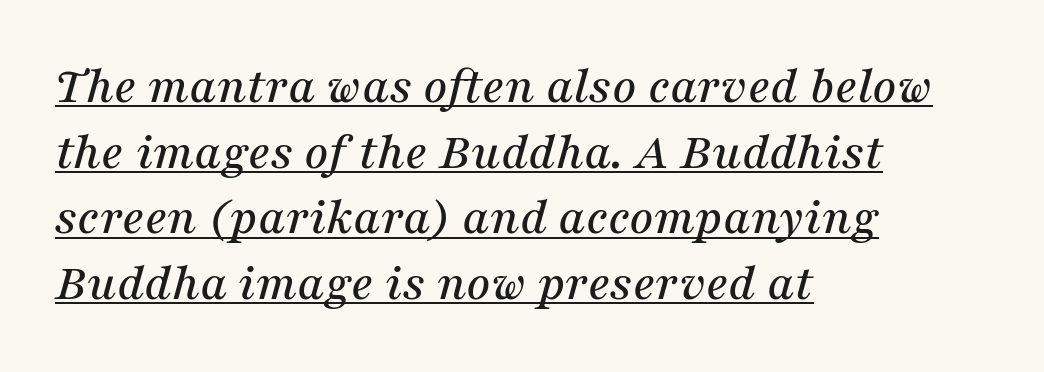
{"serif": "yes", "italic": "yes", "lean": "right", "slant_degrees": 16, "width": "normal", "stroke_contrast": "medium", "x_height": "medium", "monospaced": "no", "underline": "yes", "align": "left", "line_spacing_ratio": 1.24, "letter_spacing": "normal", "letter_spacing_em": 0.0, "glyph_px": 53}
